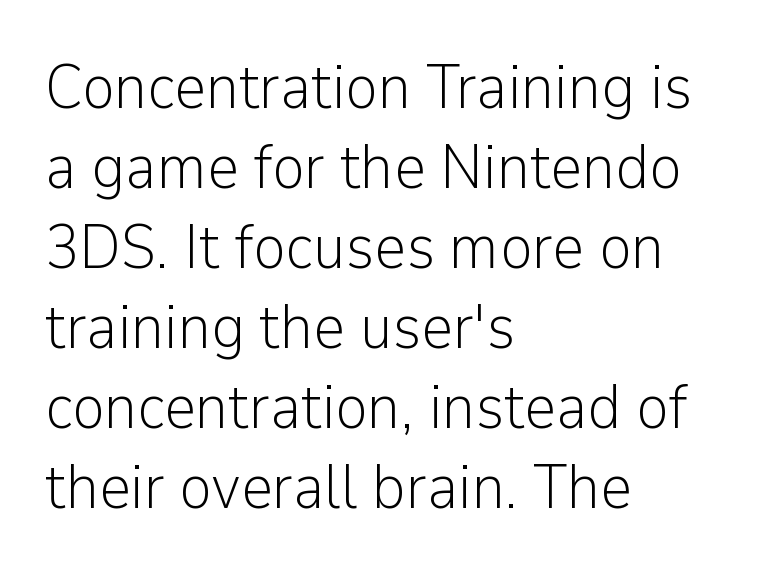
{"serif": "no", "italic": "no", "bold": "no", "weight": "light", "width": "normal", "stroke_contrast": "low", "x_height": "medium", "monospaced": "no", "underline": "no", "align": "left", "line_spacing": "normal", "line_spacing_ratio": 1.29, "letter_spacing": "normal", "letter_spacing_em": 0.0, "glyph_px": 62}
